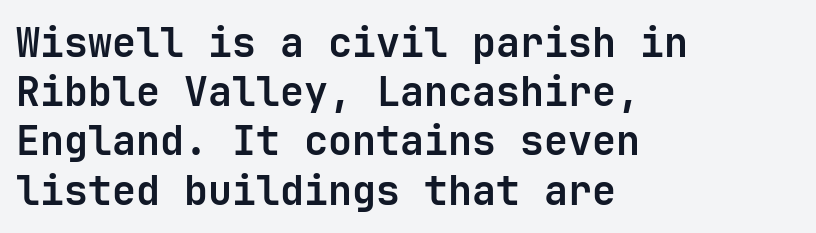
Q: Is the text bold? A: Yes.
Q: Is the text italic (slanted)? A: No, it is upright.
Q: Is the typeface a serif or a sans-serif typeface? A: Sans-serif.
Q: Is the text underlined? A: No.
Q: How is the paragraph aligned? A: Left-aligned.
Q: Is the spacing between letters normal or unusually wide? A: Normal.
Q: Width (condensed, normal, or wide)? A: Normal.
Q: Stroke contrast? A: Low.
Q: x-height? A: Medium.
Q: Monospaced? A: Yes.
